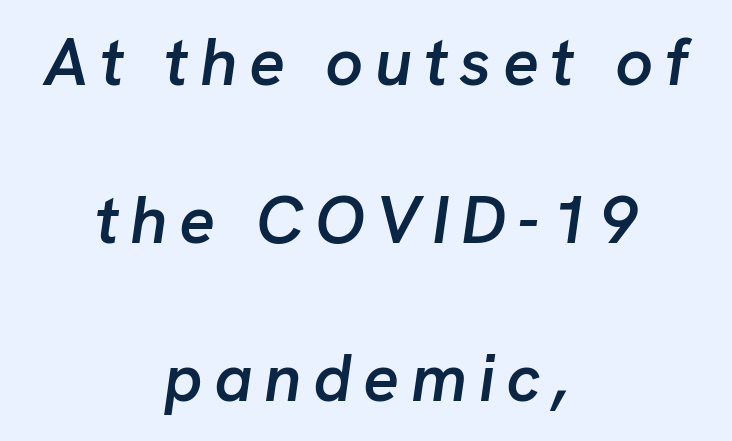
The image shows 67 px semibold type, italic (leaning right); set centered, loose line spacing (2.36x), not underlined; low stroke contrast and a medium x-height.
